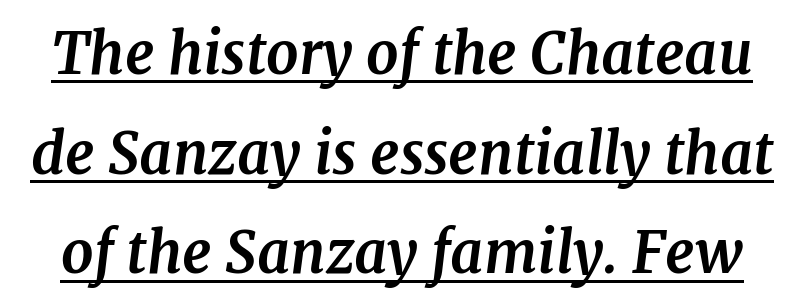
The image shows 57 px bold serif type, italic (leaning right); set line spacing 1.75x, normal letter spacing, underlined; medium stroke contrast and a medium x-height.
